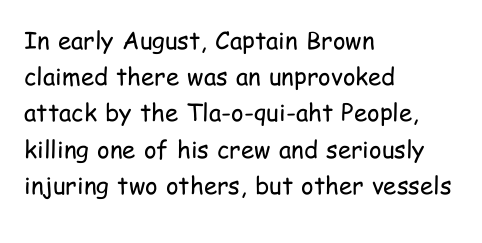
Default kerning and tracking; the words read as compact shapes. Tall strokes in this sample are plumb rather than angled. This rendering uses left alignment, leaving the right contour irregular. Students, observe: this is what conventionally led text looks like. Each stroke keeps to a modest, everyday thickness or less. Honestly, there is no underline to notice here at all.
